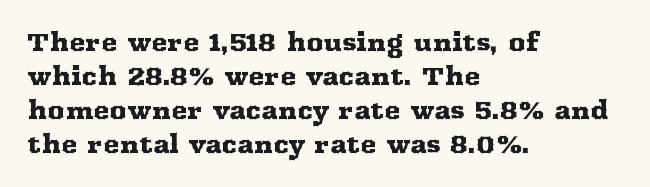
Q: Is the text italic (slanted)? A: No, it is upright.
Q: Is the text underlined? A: No.
Q: How is the paragraph aligned? A: Left-aligned.
Q: Is the spacing between letters normal or unusually wide? A: Normal.
Q: Is the spacing between lines tight, normal or loose? A: Normal.
